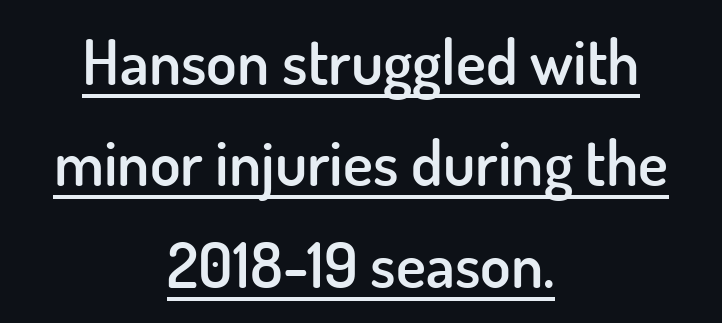
{"serif": "no", "italic": "no", "bold": "semi", "weight": "semibold", "width": "normal", "stroke_contrast": "low", "x_height": "small", "monospaced": "no", "underline": "yes", "align": "center", "line_spacing": "normal", "line_spacing_ratio": 1.61, "letter_spacing": "normal", "letter_spacing_em": 0.0, "glyph_px": 63}
